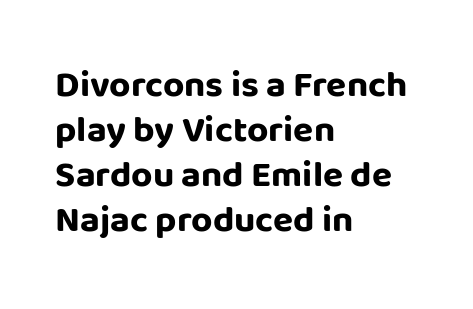
Q: Is the text bold? A: Yes.
Q: Is the text italic (slanted)? A: No, it is upright.
Q: Is the typeface a serif or a sans-serif typeface? A: Sans-serif.
Q: Is the text underlined? A: No.
Q: How is the paragraph aligned? A: Left-aligned.
Q: Is the spacing between letters normal or unusually wide? A: Normal.
Q: Width (condensed, normal, or wide)? A: Normal.
Q: Stroke contrast? A: Low.
Q: x-height? A: Large.
Q: Monospaced? A: No.
